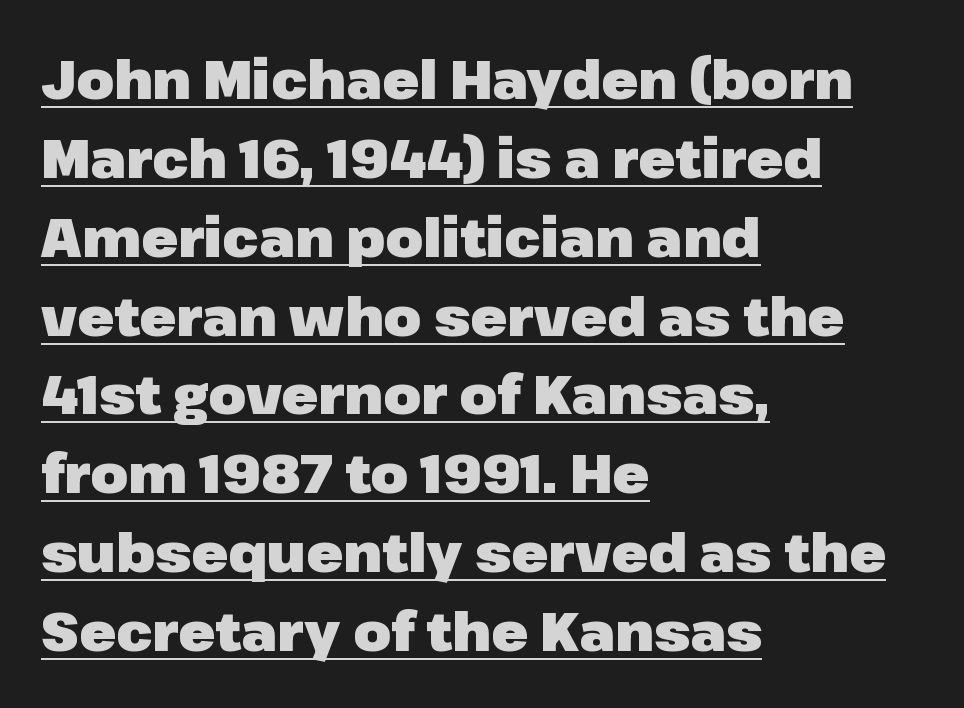
{"serif": "no", "italic": "no", "bold": "yes", "weight": "heavy", "width": "normal", "stroke_contrast": "low", "x_height": "medium", "monospaced": "no", "underline": "yes", "align": "left", "line_spacing": "normal", "line_spacing_ratio": 1.46, "letter_spacing": "normal", "letter_spacing_em": 0.0, "glyph_px": 54}
